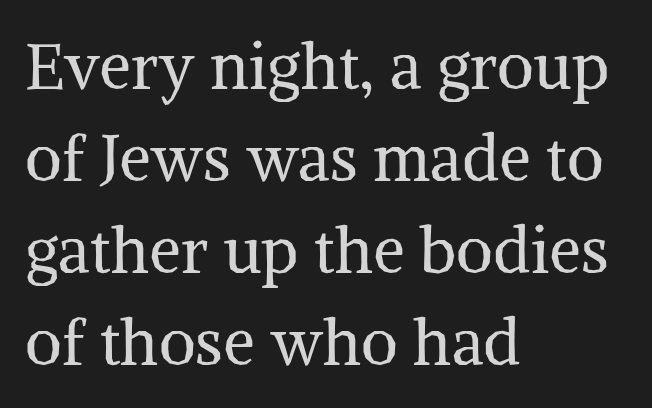
{"serif": "yes", "italic": "no", "bold": "no", "weight": "regular", "width": "normal", "stroke_contrast": "medium", "x_height": "medium", "monospaced": "no", "underline": "no", "align": "left", "line_spacing": "normal", "line_spacing_ratio": 1.44, "letter_spacing": "normal", "letter_spacing_em": 0.0, "glyph_px": 64}
